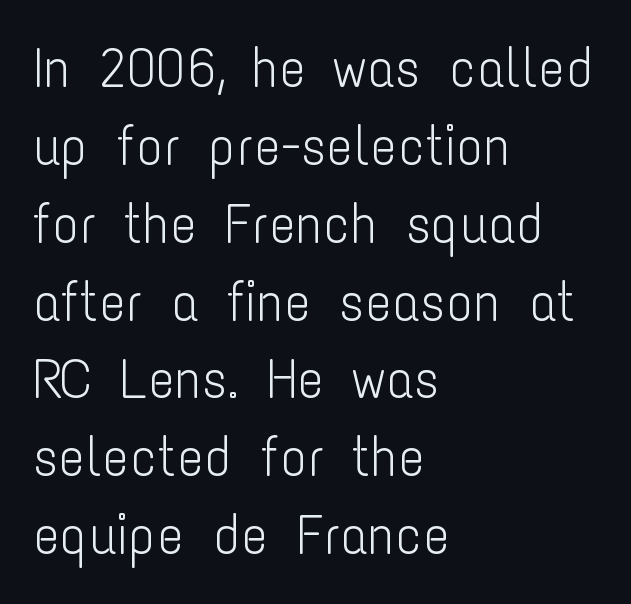
The image shows 56 px light, condensed sans-serif type, upright; set left-aligned, normal line spacing (1.39x), normal letter spacing, not underlined; low stroke contrast and a medium x-height.
